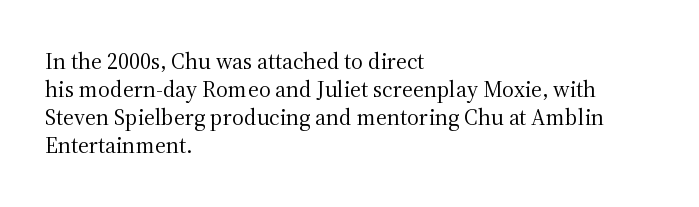
{"italic": "no", "bold": "no", "underline": "no", "align": "left", "line_spacing_ratio": 1.22, "letter_spacing": "normal", "letter_spacing_em": 0.0, "glyph_px": 23}
